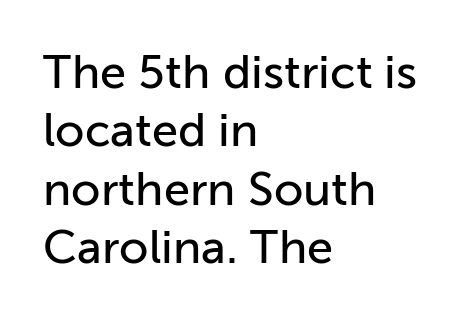
Q: Is the text italic (slanted)? A: No, it is upright.
Q: Is the typeface a serif or a sans-serif typeface? A: Sans-serif.
Q: Is the text underlined? A: No.
Q: How is the paragraph aligned? A: Left-aligned.
Q: Is the spacing between letters normal or unusually wide? A: Normal.
Q: Width (condensed, normal, or wide)? A: Normal.
Q: Stroke contrast? A: Low.
Q: x-height? A: Medium.
Q: Monospaced? A: No.
